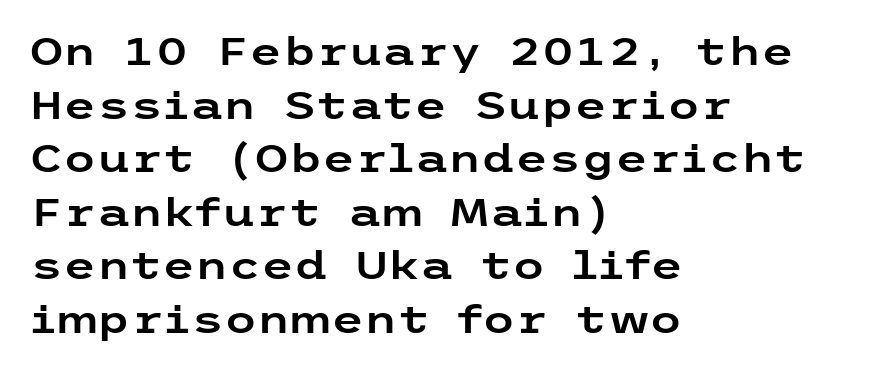
Vertical strokes here are truly vertical. The rendering keeps characters at their native spacing. Classification — sans serif. In CSS terms this would be text-align: left. Students, observe: this is what conventionally led text looks like. Glance below the letters and you will spot only blank space.
